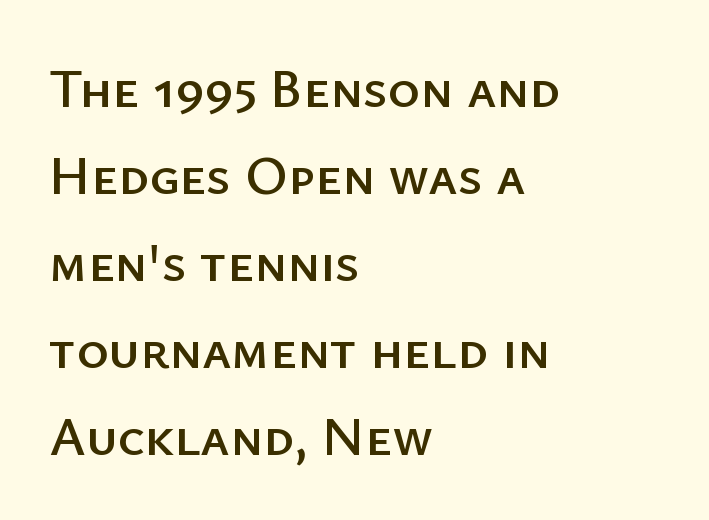
Q: Is the text italic (slanted)? A: No, it is upright.
Q: Is the typeface a serif or a sans-serif typeface? A: Sans-serif.
Q: Is the text underlined? A: No.
Q: How is the paragraph aligned? A: Left-aligned.
Q: Is the spacing between letters normal or unusually wide? A: Normal.
Q: Is the spacing between lines tight, normal or loose? A: Normal.
Q: Width (condensed, normal, or wide)? A: Normal.
Q: Stroke contrast? A: Low.
Q: x-height? A: Medium.
Q: Monospaced? A: No.
